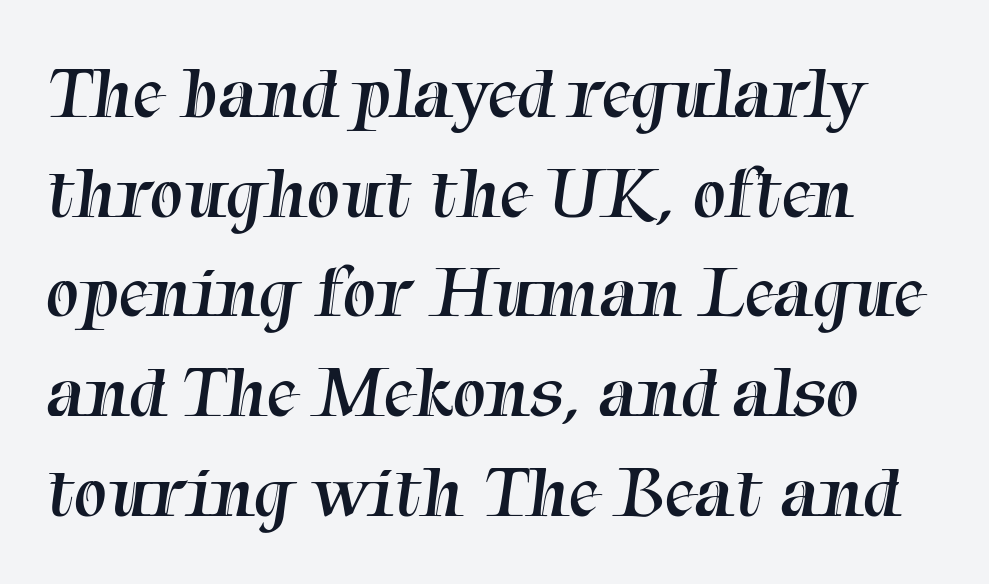
The image shows 75 px regular-weight serif type; set left-aligned, normal line spacing (1.33x), normal letter spacing, not underlined; medium stroke contrast and a medium x-height.
